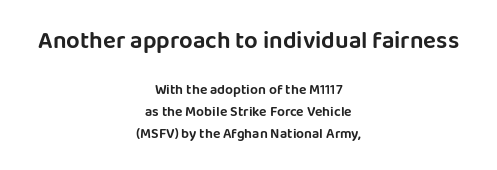
The image shows 24 px text type, upright; set centered, normal line spacing (1.6x), normal letter spacing, not underlined; the first (top) block is 1.71x larger.
